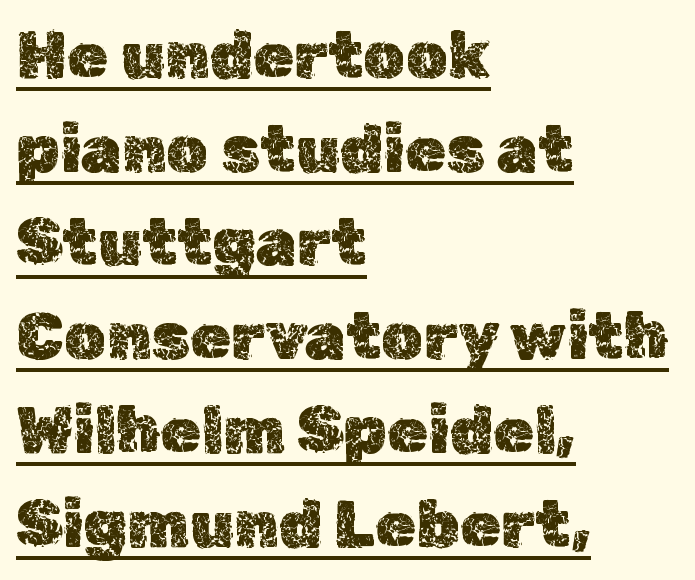
{"italic": "no", "width": "normal", "x_height": "medium", "monospaced": "no", "underline": "yes", "align": "left", "line_spacing": "normal", "line_spacing_ratio": 1.42, "letter_spacing": "normal", "letter_spacing_em": 0.0, "glyph_px": 66}
